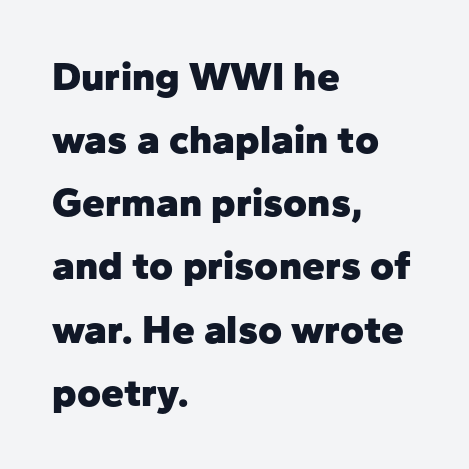
The image shows 41 px heavy sans-serif type, upright; set left-aligned, normal line spacing (1.54x), normal letter spacing, not underlined; low stroke contrast and a medium x-height.
